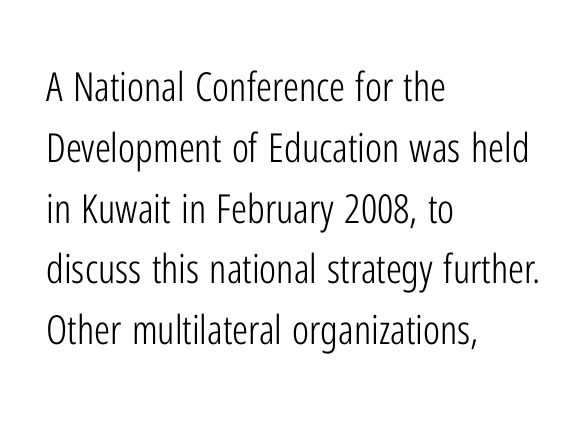
{"serif": "no", "italic": "no", "bold": "no", "weight": "light", "width": "condensed", "stroke_contrast": "low", "x_height": "medium", "monospaced": "no", "underline": "no", "align": "left", "line_spacing": "normal", "line_spacing_ratio": 1.52, "letter_spacing": "normal", "letter_spacing_em": 0.0, "glyph_px": 40}
